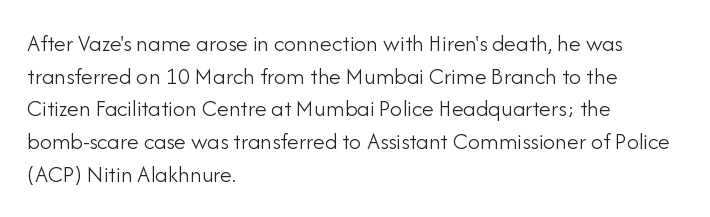
The image shows 24 px text type, upright; set left-aligned, normal line spacing (1.36x), normal letter spacing, not underlined.
